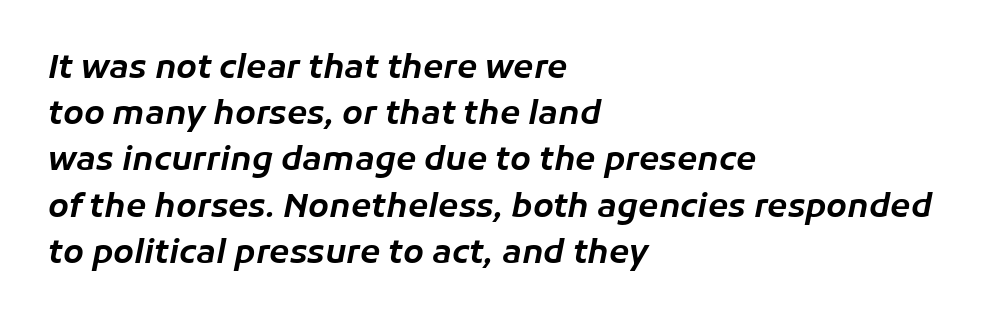
The image shows 33 px text type, italic (leaning right); set left-aligned, normal line spacing (1.4x), normal letter spacing, not underlined; low stroke contrast and a medium x-height.
